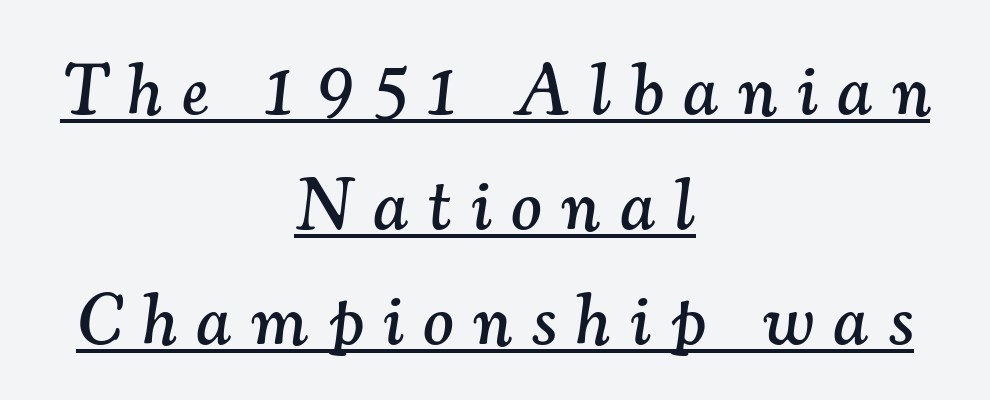
Q: Is the text italic (slanted)? A: Yes, it leans right by about 7 degrees.
Q: Is the typeface a serif or a sans-serif typeface? A: Serif.
Q: Is the text underlined? A: Yes.
Q: How is the paragraph aligned? A: Centered.
Q: Is the spacing between letters normal or unusually wide? A: Unusually wide.
Q: Is the spacing between lines tight, normal or loose? A: Normal.
Q: Width (condensed, normal, or wide)? A: Normal.
Q: Stroke contrast? A: Medium.
Q: x-height? A: Small.
Q: Monospaced? A: No.
